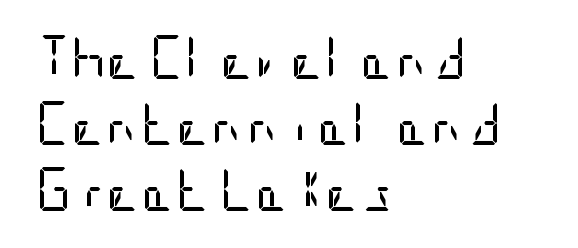
These lines are set flush left with a ragged right edge. Unlike italic type, these characters show no tilt at all. The typeface has the unassuming heft of standard copy or less. Classification — sans serif. The line texture is even and compact thanks to regular tracking.
